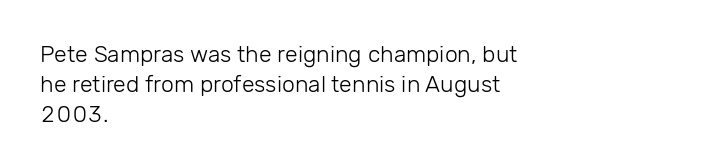
The lines are quadded left. The font sits on the lighter half of the weight spectrum, regular included. Tracking here is standard; glyphs follow each other at the usual distance. Italic? Not at all — the glyphs are vertical. Rule under the text: the space is simply empty.
